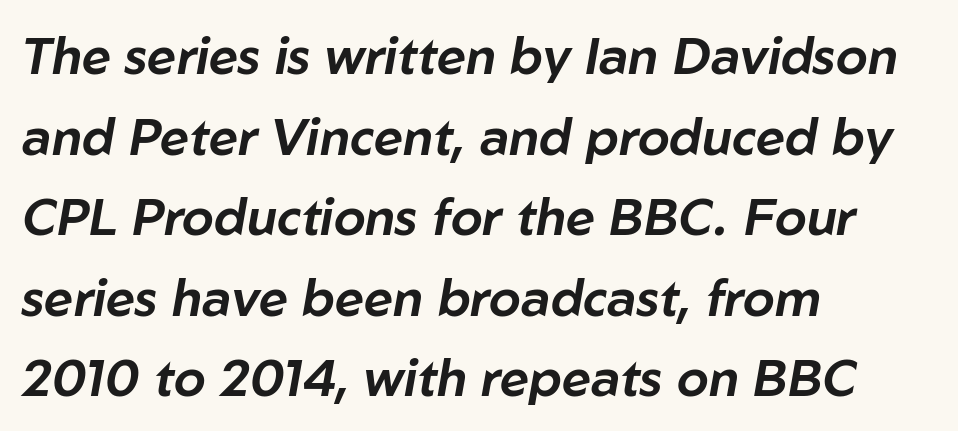
Q: Is the text italic (slanted)? A: Yes, it leans right by about 10 degrees.
Q: Is the text underlined? A: No.
Q: How is the paragraph aligned? A: Left-aligned.
Q: Is the spacing between letters normal or unusually wide? A: Normal.
Q: Is the spacing between lines tight, normal or loose? A: Normal.
Q: Width (condensed, normal, or wide)? A: Normal.
Q: Stroke contrast? A: Low.
Q: x-height? A: Medium.
Q: Monospaced? A: No.
